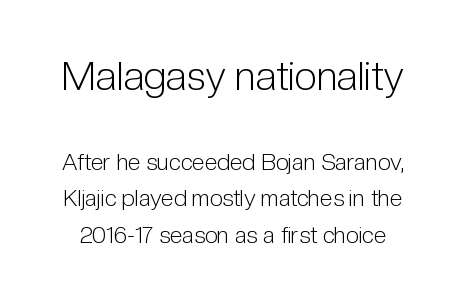
Large over small — that's the arrangement of the two blocks here. The characters are drawn with everyday or finer stroke widths. Words float on clear page, feet unadorned. This is the regular roman posture of the typeface. This sample has the flowing, uneven cadence of proportional lettering.
